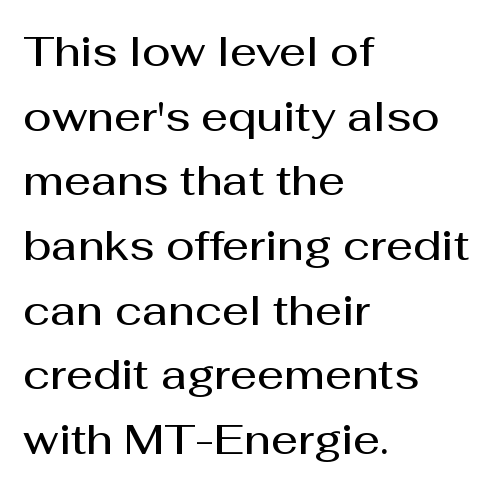
{"serif": "no", "italic": "no", "bold": "semi", "weight": "semibold", "width": "normal", "stroke_contrast": "medium", "x_height": "medium", "monospaced": "no", "underline": "no", "align": "left", "line_spacing": "normal", "line_spacing_ratio": 1.54, "letter_spacing": "normal", "letter_spacing_em": 0.0, "glyph_px": 42}
